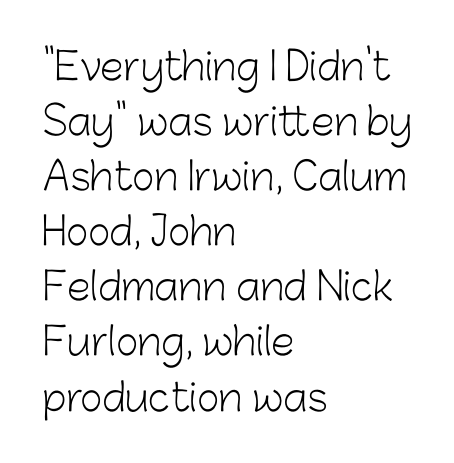
The image shows 38 px light sans-serif type, upright; set left-aligned, normal line spacing (1.45x), normal letter spacing, not underlined; low stroke contrast and a medium x-height.
